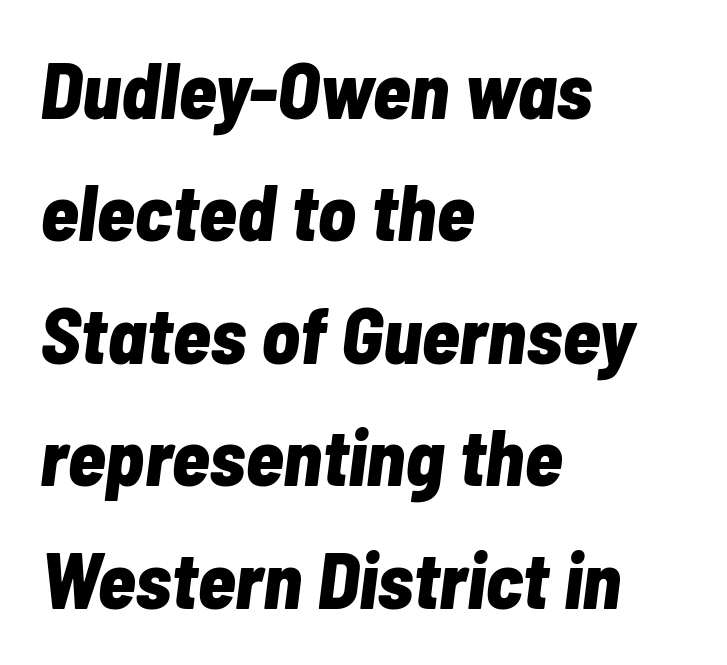
Where is the straight margin? On the left. Is the type slanted? Yes — the strokes lean at a clear angle. Plain, unruled lines of type. Every letter is thick-stroked: bold, no question. The letterforms sit shoulder to shoulder at normal distance. Each letter keeps its own natural width here, so spacing adapts to shape.
